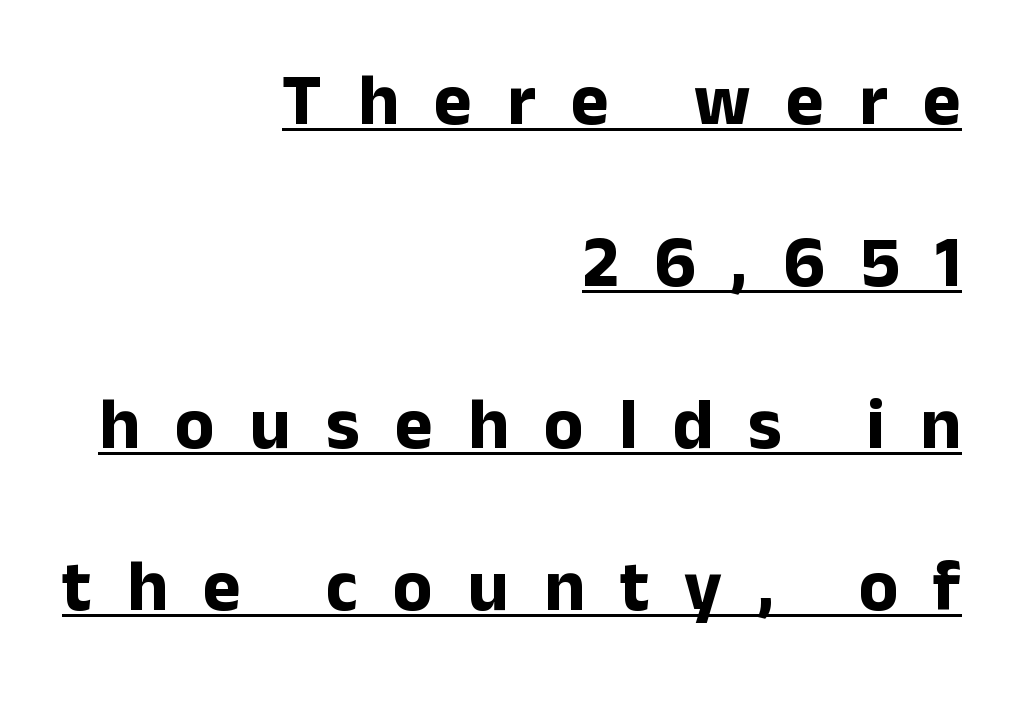
Emphasis is given by a line drawn under the lettering. What kind of face is this? One without serifs — a sans. Reading down the column, the eye jumps a long way to each next line. The rendering anchors every line to the right-hand side. Spacing verdict: proportional, widths tailored to each character.
